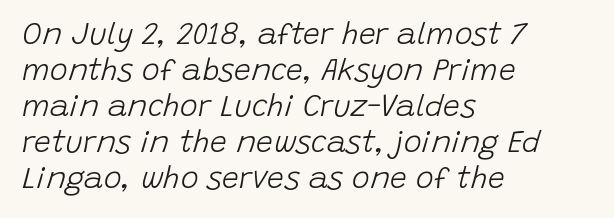
The image shows 30 px light type, italic (leaning right); set left-aligned, line spacing 1.2x, normal letter spacing, not underlined; low stroke contrast and a large x-height.
